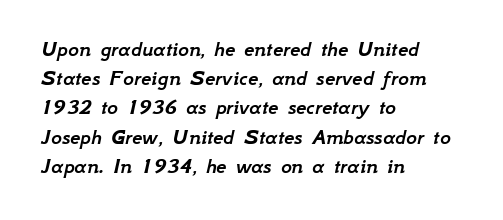
Visually the block forms a straight wall on the left and a jagged coastline on the right. Spacing between characters is what you'd get straight out of the box. There's an unmistakable incline to the writing here. Has an underline been added? It has not.
